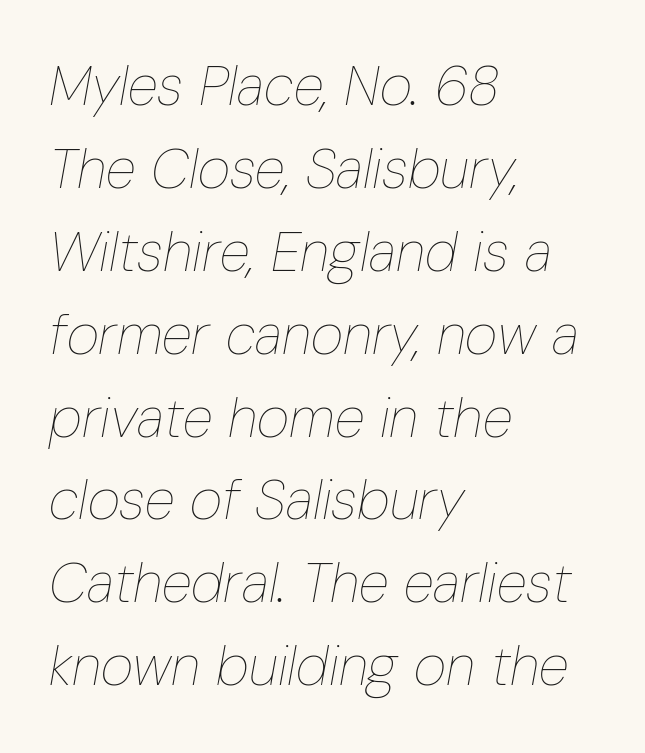
{"italic": "yes", "lean": "right", "slant_degrees": 10, "bold": "no", "weight": "thin", "width": "condensed", "stroke_contrast": "low", "x_height": "medium", "monospaced": "no", "underline": "no", "align": "left", "line_spacing": "normal", "line_spacing_ratio": 1.48, "letter_spacing": "normal", "letter_spacing_em": 0.0, "glyph_px": 56}
